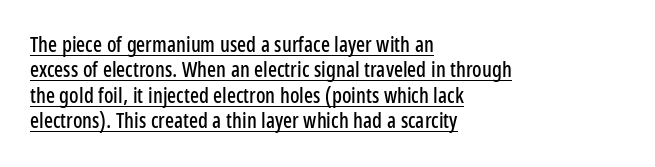
Q: Is the text italic (slanted)? A: No, it is upright.
Q: Is the text underlined? A: Yes.
Q: How is the paragraph aligned? A: Left-aligned.
Q: Is the spacing between letters normal or unusually wide? A: Normal.
